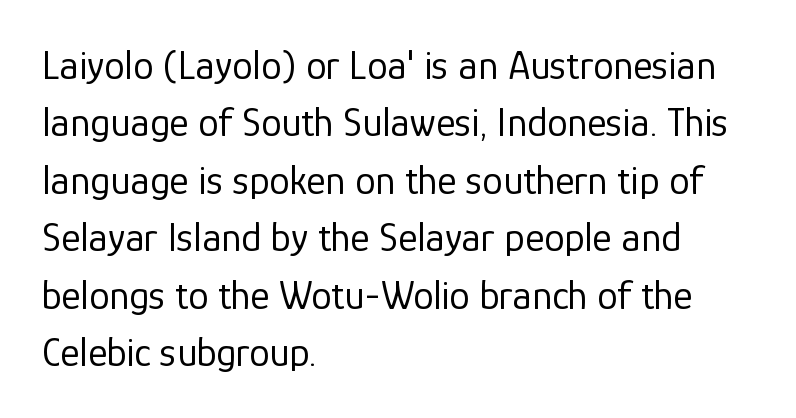
{"serif": "no", "italic": "no", "bold": "no", "weight": "regular", "width": "normal", "stroke_contrast": "low", "x_height": "medium", "monospaced": "no", "underline": "no", "align": "left", "line_spacing": "normal", "line_spacing_ratio": 1.4, "letter_spacing": "normal", "letter_spacing_em": 0.0, "glyph_px": 41}
